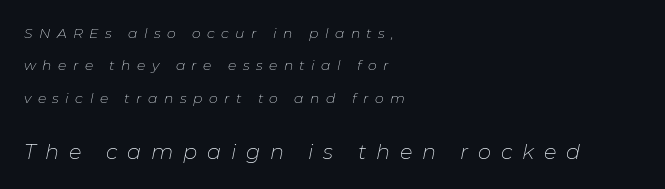
{"italic": "yes", "lean": "right", "slant_degrees": 11, "bold": "no", "underline": "no", "align": "left", "line_spacing": "loose", "line_spacing_ratio": 2.31, "letter_spacing": "wide", "letter_spacing_em": 0.46, "larger_block": "second", "size_ratio": 1.5, "glyph_px": 21}
